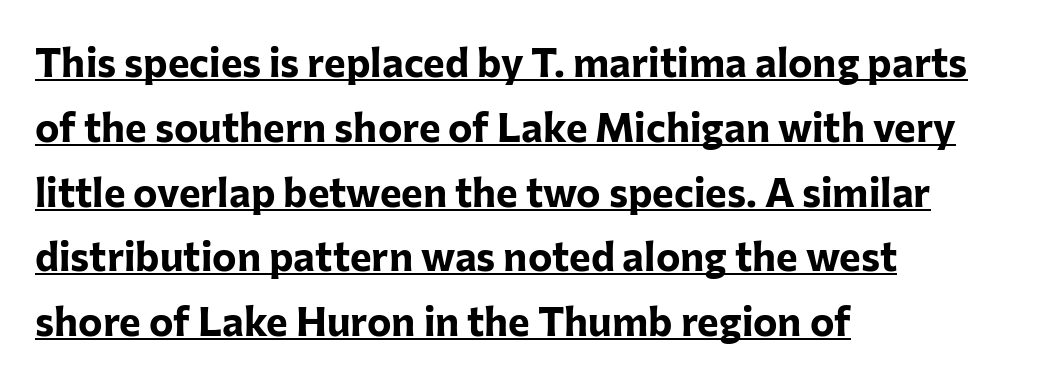
Q: Is the text bold? A: Yes.
Q: Is the text italic (slanted)? A: No, it is upright.
Q: Is the typeface a serif or a sans-serif typeface? A: Sans-serif.
Q: Is the text underlined? A: Yes.
Q: How is the paragraph aligned? A: Left-aligned.
Q: Is the spacing between letters normal or unusually wide? A: Normal.
Q: Is the spacing between lines tight, normal or loose? A: Normal.
Q: Width (condensed, normal, or wide)? A: Normal.
Q: Stroke contrast? A: Low.
Q: x-height? A: Medium.
Q: Monospaced? A: No.
